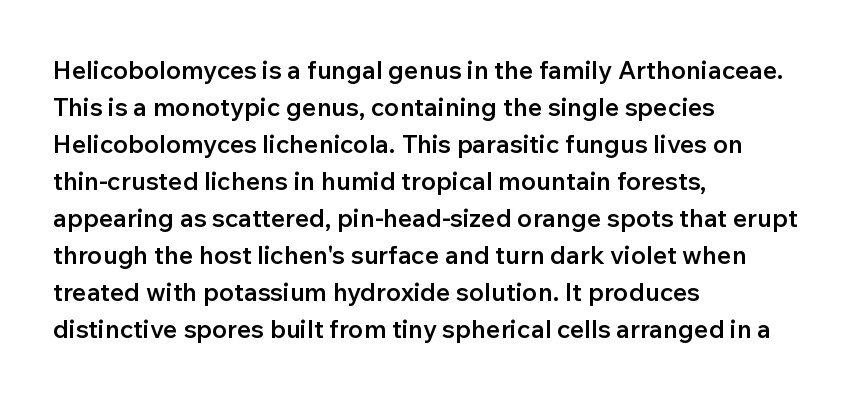
{"italic": "no", "bold": "semi", "underline": "no", "align": "left", "line_spacing": "normal", "line_spacing_ratio": 1.48, "letter_spacing": "normal", "letter_spacing_em": 0.0, "glyph_px": 25}
